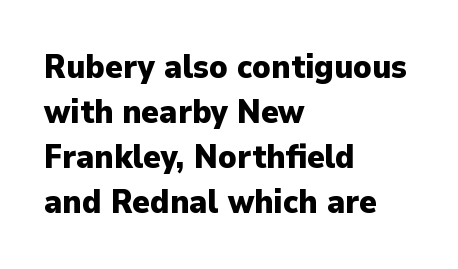
Lines of text with bare space underneath. Notice how descenders clear the ascenders below comfortably — that's standard leading. In terms of posture, this sample is upright. Type style note: lacks serifs.
